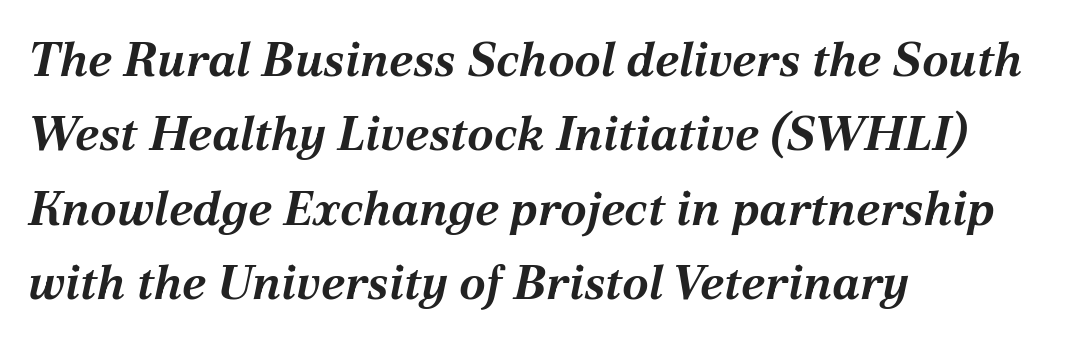
{"italic": "yes", "lean": "right", "slant_degrees": 12, "bold": "yes", "weight": "bold", "width": "normal", "stroke_contrast": "medium", "x_height": "medium", "monospaced": "no", "underline": "no", "align": "left", "line_spacing": "normal", "line_spacing_ratio": 1.55, "letter_spacing": "normal", "letter_spacing_em": 0.0, "glyph_px": 48}
